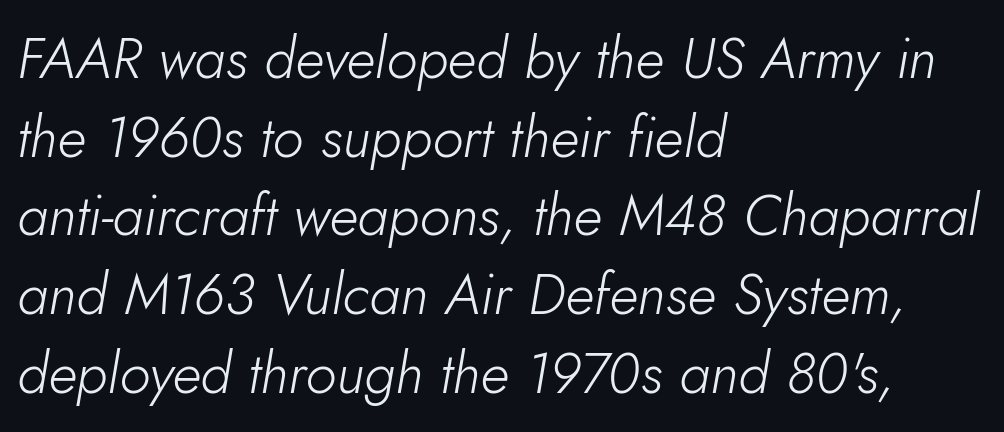
Successive baselines arrive at the customary interval. A typesetter would mark this as italic. The zone under the glyphs is completely vacant. The ragged edge is on the right, which tells us the setting is flush left. This sample has the flowing, uneven cadence of proportional lettering.
